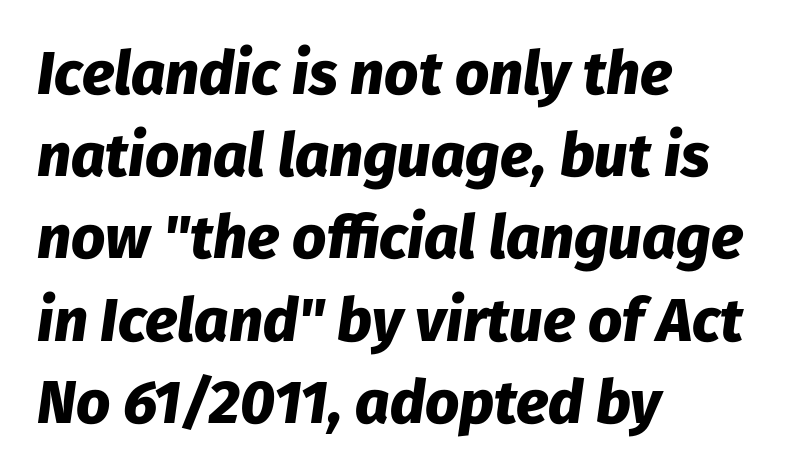
Q: Is the text bold? A: Yes.
Q: Is the text italic (slanted)? A: Yes, it leans right by about 8 degrees.
Q: Is the text underlined? A: No.
Q: How is the paragraph aligned? A: Left-aligned.
Q: Is the spacing between letters normal or unusually wide? A: Normal.
Q: Is the spacing between lines tight, normal or loose? A: Normal.
Q: Width (condensed, normal, or wide)? A: Normal.
Q: Stroke contrast? A: Low.
Q: x-height? A: Medium.
Q: Monospaced? A: No.
